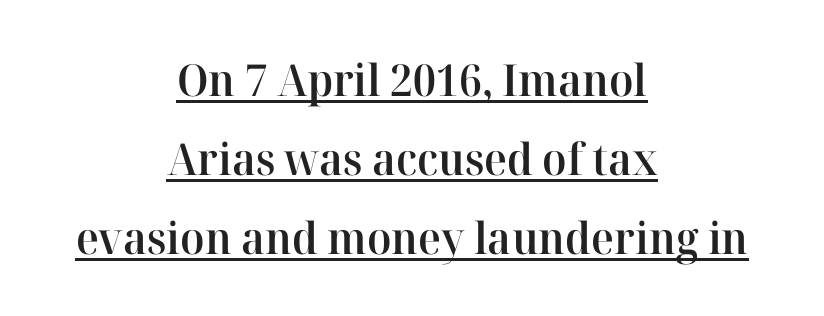
Honestly, the underline is the first thing you notice here. You could not count columns in this text — the font is proportionally spaced. Do the letters lean? They stand straight. The face used here is seriffed, in the tradition of book romans.
